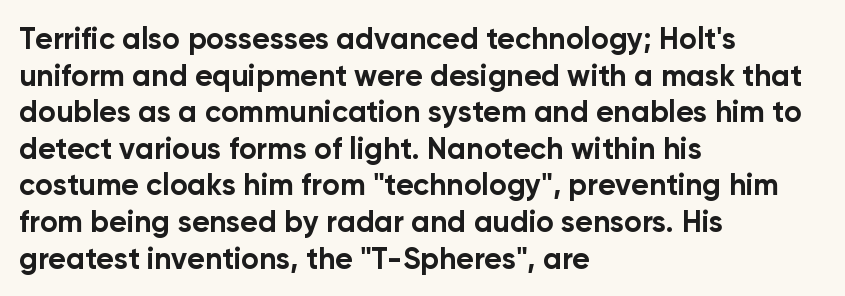
Varying glyph widths throughout — classic text-font behaviour. A classic flush-left, rag-right setting is used for this passage. You could call the tracking neutral — neither tight nor loose. The passage shown is not underscored anywhere.
